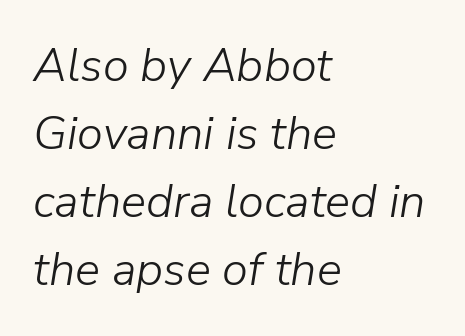
The image shows 47 px light type, italic (leaning right); set left-aligned, normal line spacing (1.45x), normal letter spacing, not underlined; low stroke contrast and a medium x-height.
